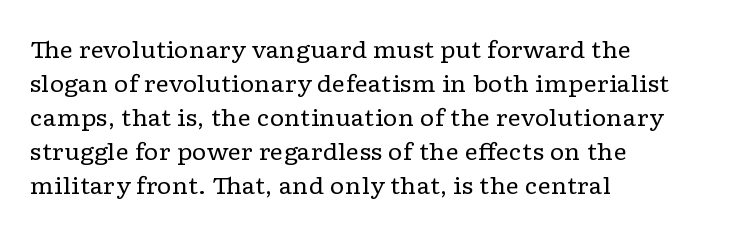
Q: Is the text bold? A: No.
Q: Is the text italic (slanted)? A: No, it is upright.
Q: Is the text underlined? A: No.
Q: How is the paragraph aligned? A: Left-aligned.
Q: Is the spacing between letters normal or unusually wide? A: Normal.
Q: Is the spacing between lines tight, normal or loose? A: Normal.
